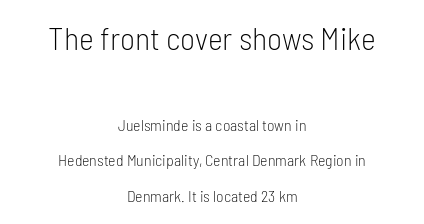
The image shows 32 px light, condensed sans-serif type, upright; set centered, loose line spacing (2.22x), normal letter spacing, not underlined; the first (top) block is 2.0x larger; low stroke contrast and a medium x-height.
